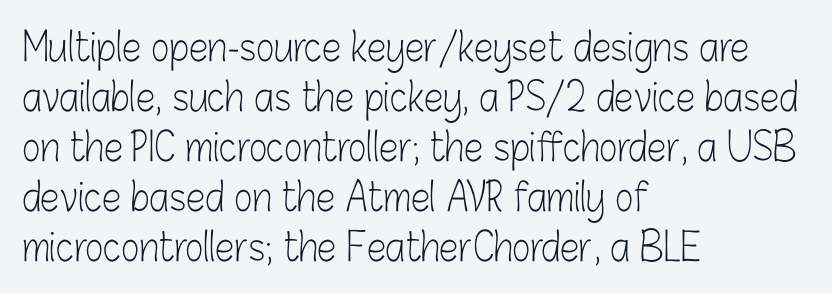
Q: Is the text bold? A: No.
Q: Is the text italic (slanted)? A: No, it is upright.
Q: Is the typeface a serif or a sans-serif typeface? A: Sans-serif.
Q: Is the text underlined? A: No.
Q: How is the paragraph aligned? A: Left-aligned.
Q: Is the spacing between letters normal or unusually wide? A: Normal.
Q: Is the spacing between lines tight, normal or loose? A: Normal.
Q: Width (condensed, normal, or wide)? A: Condensed.
Q: Stroke contrast? A: Low.
Q: x-height? A: Medium.
Q: Monospaced? A: No.
